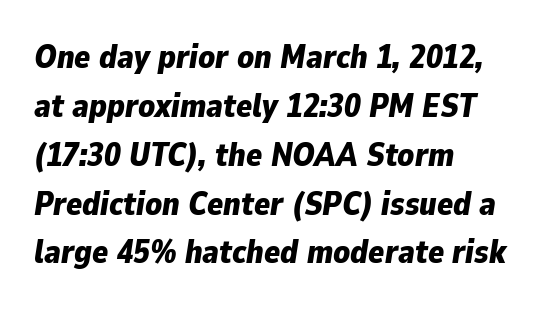
{"italic": "yes", "lean": "right", "slant_degrees": 9, "bold": "yes", "weight": "bold", "width": "normal", "stroke_contrast": "low", "x_height": "medium", "monospaced": "no", "underline": "no", "align": "left", "line_spacing": "normal", "line_spacing_ratio": 1.48, "letter_spacing": "normal", "letter_spacing_em": 0.0, "glyph_px": 33}
